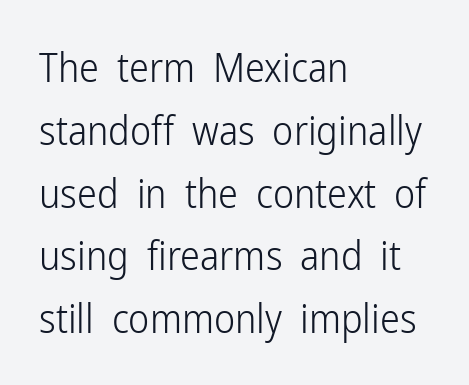
Q: Is the text bold? A: No.
Q: Is the text italic (slanted)? A: No, it is upright.
Q: Is the typeface a serif or a sans-serif typeface? A: Sans-serif.
Q: Is the text underlined? A: No.
Q: How is the paragraph aligned? A: Left-aligned.
Q: Is the spacing between letters normal or unusually wide? A: Normal.
Q: Is the spacing between lines tight, normal or loose? A: Normal.
Q: Width (condensed, normal, or wide)? A: Condensed.
Q: Stroke contrast? A: Low.
Q: x-height? A: Medium.
Q: Monospaced? A: No.
